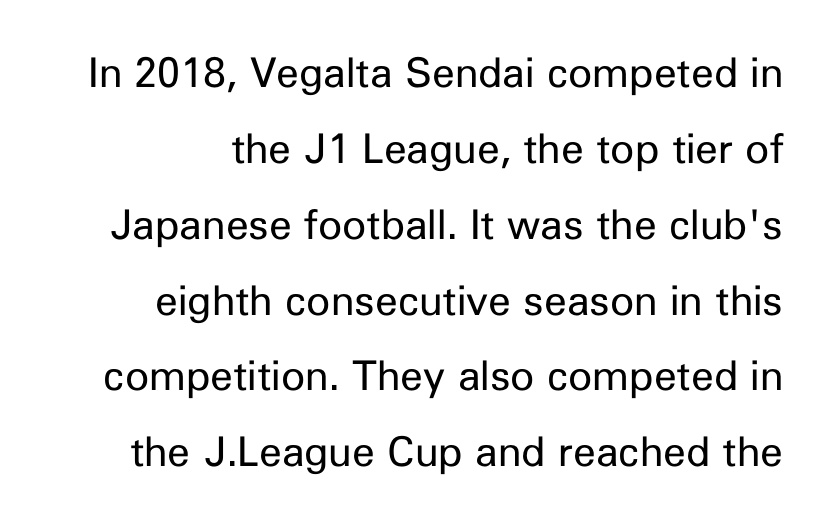
Notice how the passage keeps a crisp vertical edge on the right only. In terms of letterspacing, this is plain default setting. Character widths vary here, with narrow letters taking less room than wide ones. Stems here are at most as thick as an everyday book face. The axis of the letterforms is exactly vertical. The baseline area is clear.
